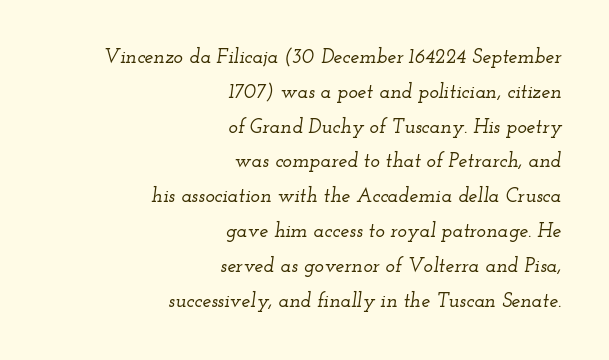
{"italic": "yes", "lean": "right", "slant_degrees": 12, "underline": "no", "align": "right", "line_spacing_ratio": 1.74, "letter_spacing": "normal", "letter_spacing_em": 0.0, "glyph_px": 20}
